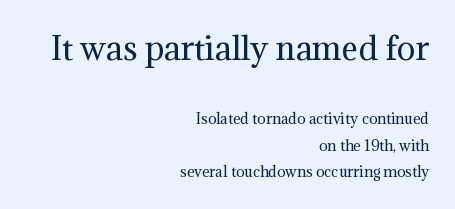
The image shows 31 px regular-weight serif type, upright; set right-aligned, line spacing 1.89x, normal letter spacing, not underlined; the first (top) block is 2.21x larger; medium stroke contrast and a medium x-height.
